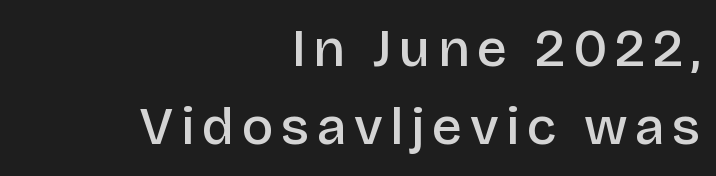
Q: Is the text bold? A: Semi-bold.
Q: Is the text italic (slanted)? A: No, it is upright.
Q: Is the typeface a serif or a sans-serif typeface? A: Sans-serif.
Q: Is the text underlined? A: No.
Q: How is the paragraph aligned? A: Right-aligned.
Q: Is the spacing between lines tight, normal or loose? A: Normal.
Q: Width (condensed, normal, or wide)? A: Normal.
Q: Stroke contrast? A: Low.
Q: x-height? A: Large.
Q: Monospaced? A: No.
